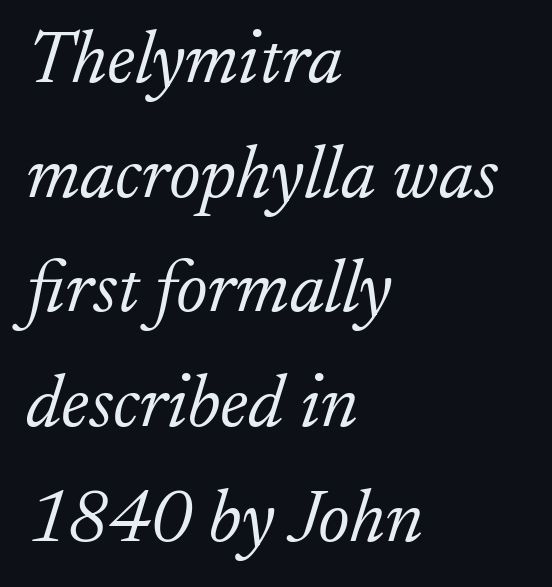
Notice how the stems are inclined rather than vertical — that's the hallmark of italics. What kind of face is this? One with serifs. Spacing verdict: proportional, widths tailored to each character. The letterforms sit shoulder to shoulder at normal distance. One-word summary of the alignment: left. The strokes are not fattened; the text isn't bold.
